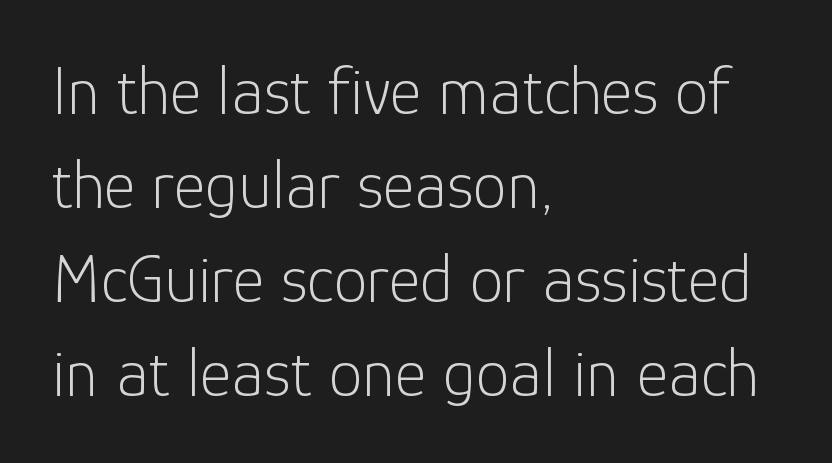
Q: Is the text bold? A: No.
Q: Is the text italic (slanted)? A: No, it is upright.
Q: Is the typeface a serif or a sans-serif typeface? A: Sans-serif.
Q: Is the text underlined? A: No.
Q: How is the paragraph aligned? A: Left-aligned.
Q: Is the spacing between letters normal or unusually wide? A: Normal.
Q: Is the spacing between lines tight, normal or loose? A: Normal.
Q: Width (condensed, normal, or wide)? A: Normal.
Q: Stroke contrast? A: Low.
Q: x-height? A: Medium.
Q: Monospaced? A: No.
